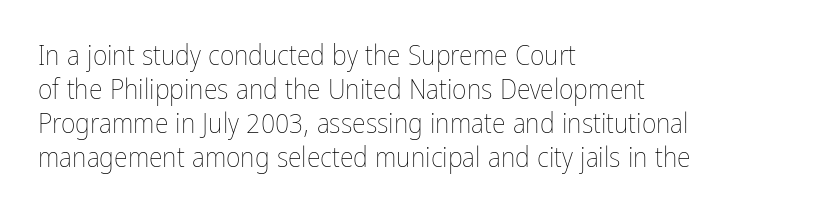
{"italic": "no", "bold": "no", "weight": "thin", "width": "condensed", "stroke_contrast": "low", "x_height": "medium", "monospaced": "no", "underline": "no", "align": "left", "line_spacing_ratio": 1.21, "letter_spacing": "normal", "letter_spacing_em": 0.0, "glyph_px": 28}
